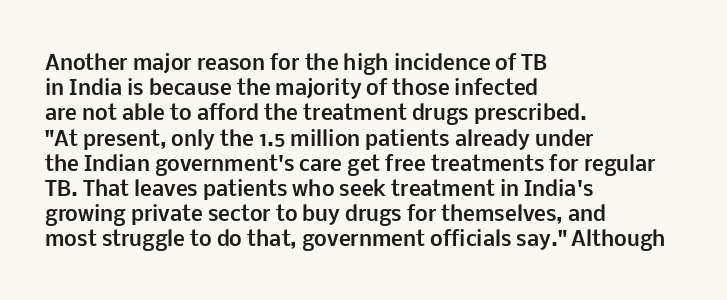
The image shows 20 px bold type, upright; set left-aligned, normal line spacing (1.26x), normal letter spacing, not underlined.
